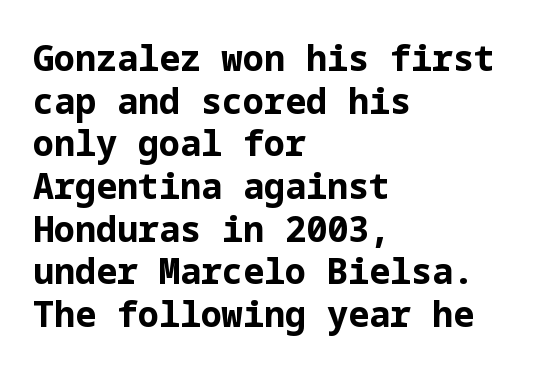
Each row of text sits above clean, open space. Line starts are locked; line ends wander. Strokes here are thick enough to call this a true bold. Classification — sans serif.
